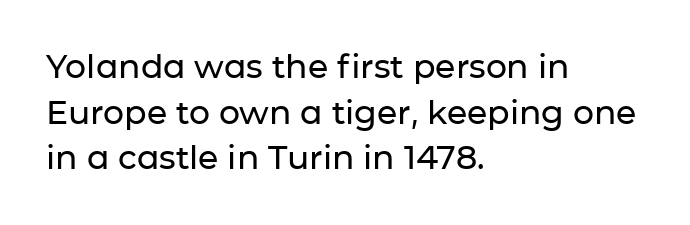
{"serif": "no", "italic": "no", "width": "normal", "stroke_contrast": "low", "x_height": "medium", "monospaced": "no", "underline": "no", "align": "left", "line_spacing": "normal", "line_spacing_ratio": 1.38, "letter_spacing": "normal", "letter_spacing_em": 0.0, "glyph_px": 33}
